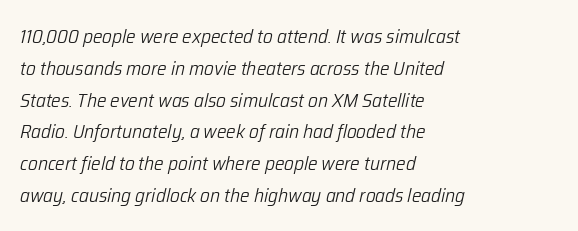
The image shows 20 px text type, italic (leaning right); set left-aligned, normal line spacing (1.59x), normal letter spacing, not underlined.
